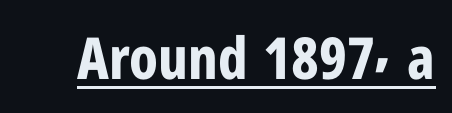
{"serif": "no", "italic": "no", "bold": "yes", "weight": "bold", "width": "condensed", "stroke_contrast": "low", "x_height": "medium", "monospaced": "no", "underline": "yes", "letter_spacing": "normal", "letter_spacing_em": 0.0, "glyph_px": 58}
